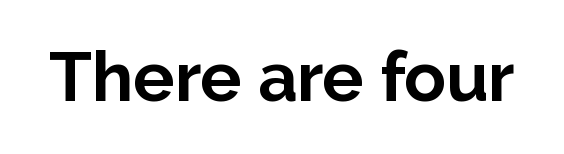
The image shows 69 px bold sans-serif type, upright; set normal letter spacing, not underlined; low stroke contrast and a medium x-height.
